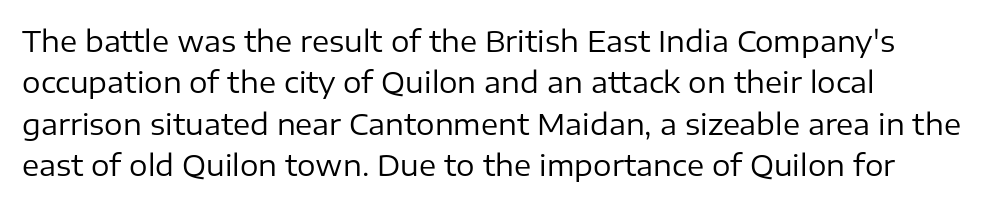
You can tell it's not italic because the verticals are truly vertical. The face used here is rendered with its standard letterfit. This rendering uses left alignment, leaving the right contour irregular. The space beneath each line is pristine and unruled.
